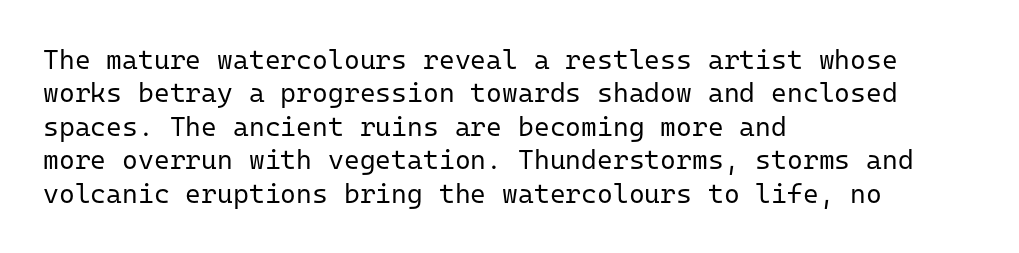
The image shows 27 px text type, upright; set left-aligned, line spacing 1.24x, normal letter spacing, not underlined.
